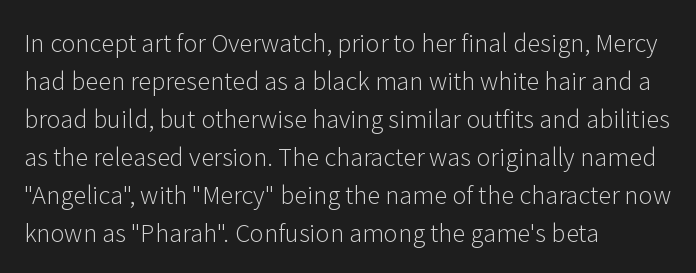
{"italic": "no", "bold": "no", "underline": "no", "align": "left", "line_spacing": "normal", "line_spacing_ratio": 1.58, "letter_spacing": "normal", "letter_spacing_em": 0.0, "glyph_px": 24}
